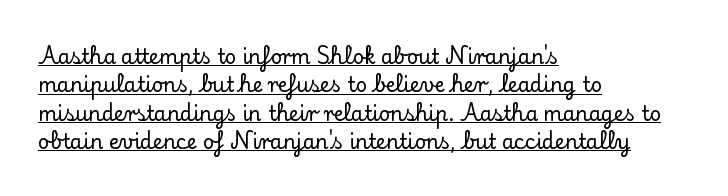
{"italic": "no", "underline": "yes", "align": "left", "line_spacing": "normal", "line_spacing_ratio": 1.42, "letter_spacing": "normal", "letter_spacing_em": 0.0, "glyph_px": 20}
